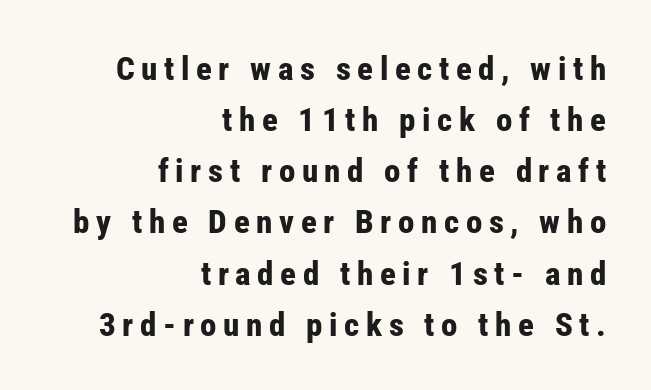
{"serif": "no", "italic": "no", "bold": "yes", "weight": "bold", "width": "condensed", "stroke_contrast": "low", "x_height": "medium", "monospaced": "no", "underline": "no", "align": "right", "line_spacing": "normal", "line_spacing_ratio": 1.55, "letter_spacing": "wide", "letter_spacing_em": 0.2, "glyph_px": 33}
